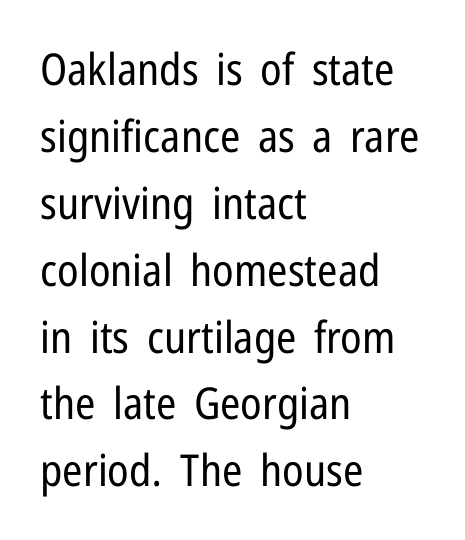
{"serif": "no", "italic": "no", "bold": "no", "weight": "regular", "width": "condensed", "stroke_contrast": "low", "x_height": "medium", "monospaced": "no", "underline": "no", "align": "left", "line_spacing": "normal", "line_spacing_ratio": 1.52, "letter_spacing": "normal", "letter_spacing_em": 0.0, "glyph_px": 44}
